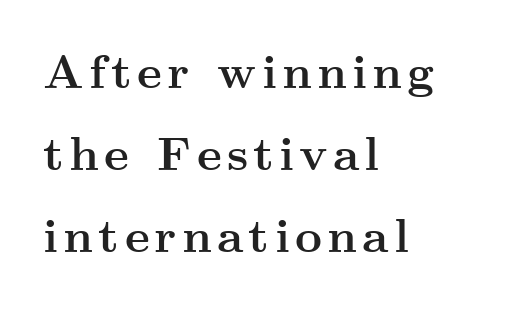
The strokes are fattened all the way to bold. This is roman type, the default non-slanted kind. Does the copy run flush right? No — it runs flush left. The passage shown is typeset with a serif family. Proportional: the letters do not fall into vertical columns.
